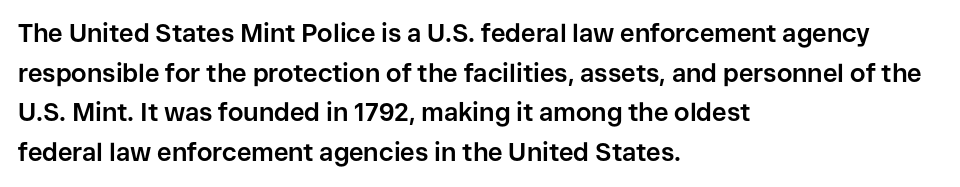
{"italic": "no", "bold": "yes", "underline": "no", "align": "left", "line_spacing": "normal", "line_spacing_ratio": 1.59, "letter_spacing": "normal", "letter_spacing_em": 0.0, "glyph_px": 25}
